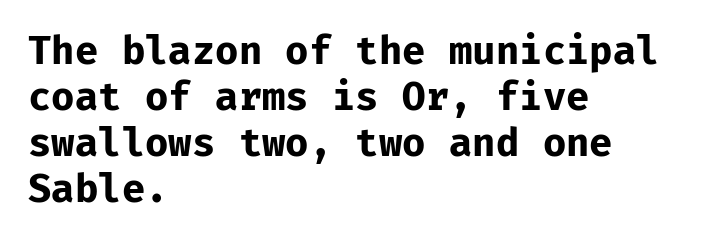
Q: Is the text bold? A: Yes.
Q: Is the text italic (slanted)? A: No, it is upright.
Q: Is the typeface a serif or a sans-serif typeface? A: Sans-serif.
Q: Is the text underlined? A: No.
Q: How is the paragraph aligned? A: Left-aligned.
Q: Is the spacing between letters normal or unusually wide? A: Normal.
Q: Width (condensed, normal, or wide)? A: Normal.
Q: Stroke contrast? A: Low.
Q: x-height? A: Medium.
Q: Monospaced? A: Yes.
